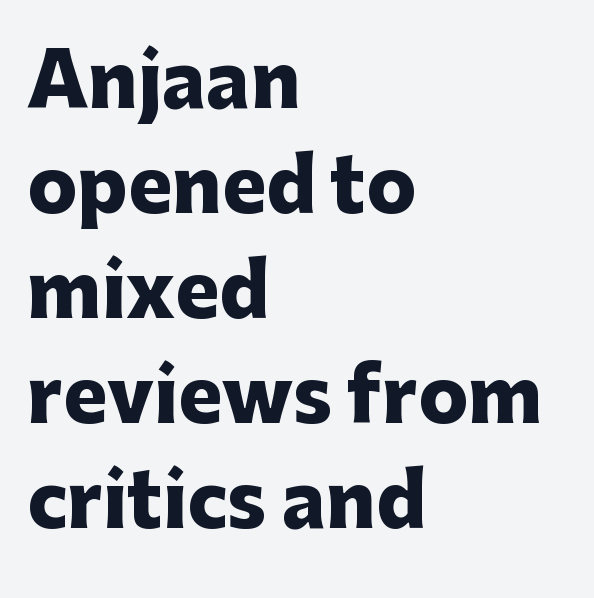
Q: Is the text bold? A: Yes.
Q: Is the text italic (slanted)? A: No, it is upright.
Q: Is the typeface a serif or a sans-serif typeface? A: Sans-serif.
Q: Is the text underlined? A: No.
Q: How is the paragraph aligned? A: Left-aligned.
Q: Is the spacing between letters normal or unusually wide? A: Normal.
Q: Is the spacing between lines tight, normal or loose? A: Normal.
Q: Width (condensed, normal, or wide)? A: Normal.
Q: Stroke contrast? A: Low.
Q: x-height? A: Medium.
Q: Monospaced? A: No.
